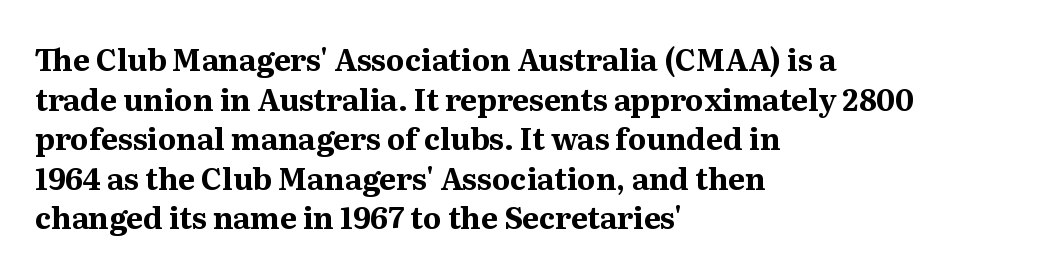
A clean baseline with only descenders dipping below it. Short and long lines alike share a common starting point at left. Nope, not italic — everything's standing straight. The letters are bold, with thick, heavy strokes.
